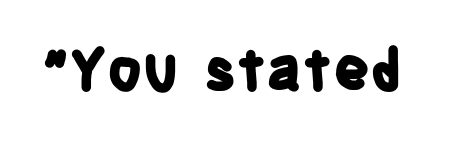
{"serif": "no", "italic": "no", "bold": "yes", "weight": "bold", "width": "condensed", "stroke_contrast": "low", "x_height": "large", "monospaced": "no", "underline": "no", "letter_spacing": "normal", "letter_spacing_em": 0.0, "glyph_px": 57}
